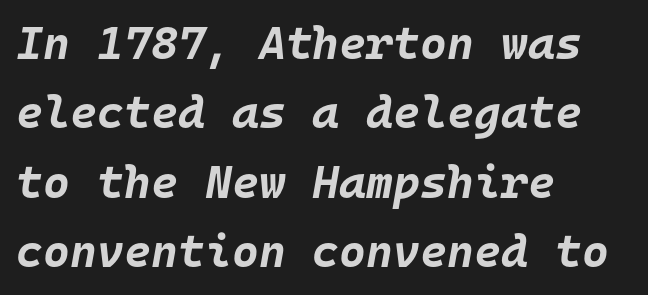
The image shows 46 px bold type, italic (leaning right), monospaced; set left-aligned, normal line spacing (1.51x), normal letter spacing, not underlined; low stroke contrast and a large x-height.
